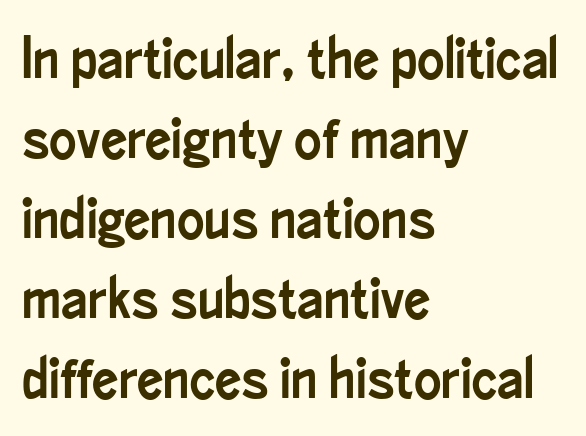
Inter-character spacing is left at the font's built-in metrics. Is there much room between lines? A standard amount, neither cramped nor airy. Upright lettering throughout. Nope, no serifs anywhere on these letters. Layout note: lines flush left. Honestly, there is no underline to notice here at all.
